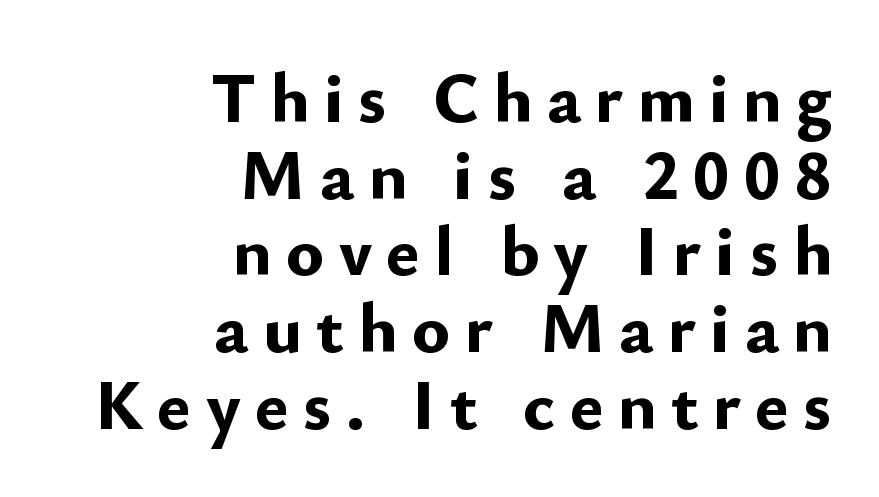
The image shows 71 px bold sans-serif type, upright; set right-aligned, tight line spacing (1.08x), unusually wide letter spacing (+0.2 em), not underlined; low stroke contrast and a small x-height.
